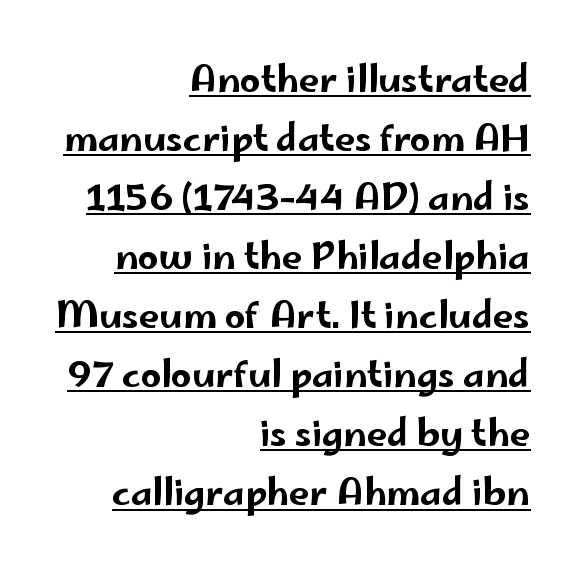
Teacher's note: observe the even right margin — that is flush-right alignment. Evenly set lines give the paragraph a standard silhouette. The words here are underlined. This sample uses a sans-serif face. Notice how the stems are strictly vertical — no italics here. Is the letter spacing exaggerated? No — it looks like the ordinary default.
